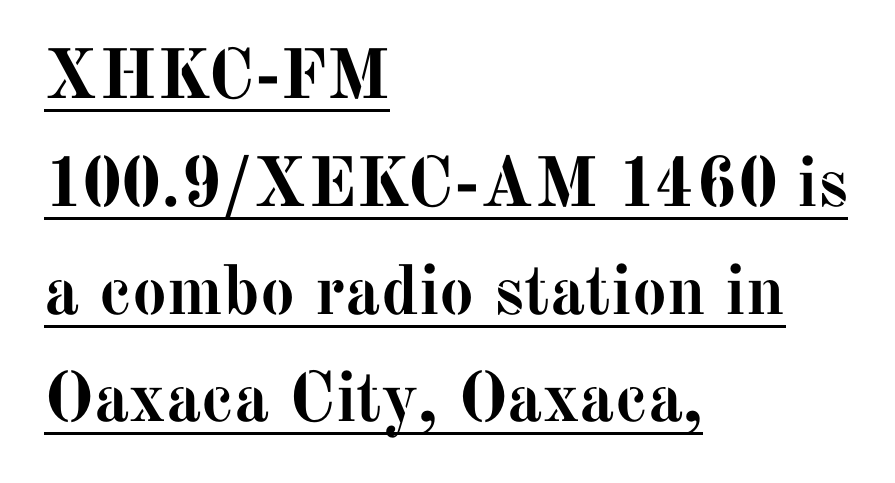
The image shows 70 px semibold serif type, upright; set left-aligned, normal line spacing (1.54x), normal letter spacing, underlined; medium stroke contrast and a medium x-height.
